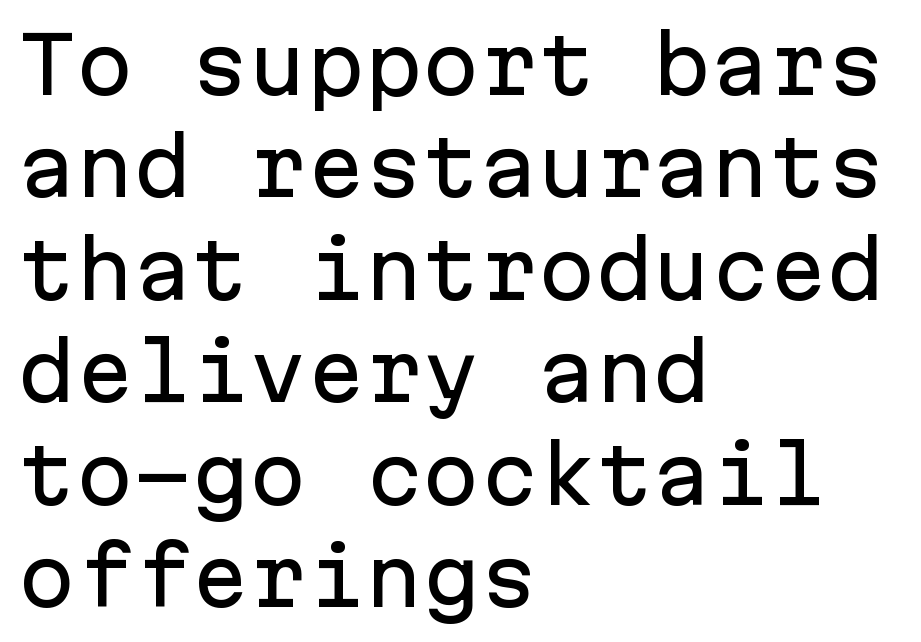
{"serif": "no", "italic": "no", "width": "normal", "stroke_contrast": "low", "x_height": "medium", "monospaced": "yes", "underline": "no", "align": "left", "line_spacing": "normal", "line_spacing_ratio": 1.33, "letter_spacing": "normal", "letter_spacing_em": 0.0, "glyph_px": 77}
